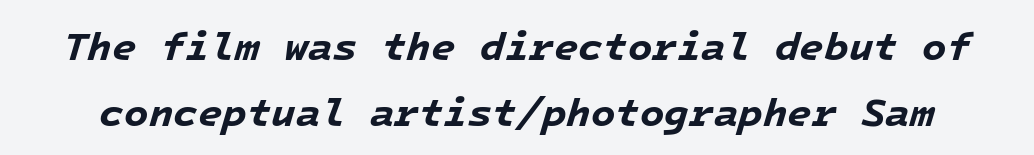
{"italic": "yes", "lean": "right", "slant_degrees": 16, "bold": "yes", "weight": "bold", "width": "normal", "stroke_contrast": "low", "x_height": "medium", "monospaced": "yes", "underline": "no", "line_spacing": "normal", "line_spacing_ratio": 1.66, "letter_spacing": "normal", "letter_spacing_em": 0.0, "glyph_px": 40}
